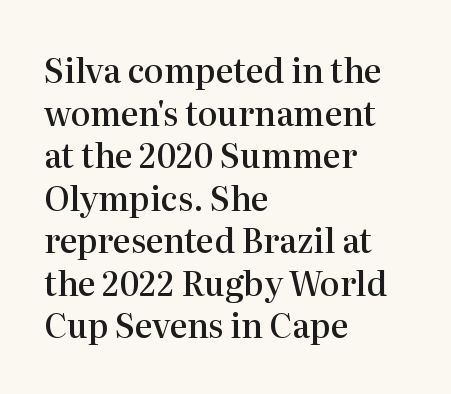
Q: Is the text bold? A: Semi-bold.
Q: Is the text italic (slanted)? A: No, it is upright.
Q: Is the typeface a serif or a sans-serif typeface? A: Serif.
Q: Is the text underlined? A: No.
Q: How is the paragraph aligned? A: Left-aligned.
Q: Is the spacing between letters normal or unusually wide? A: Normal.
Q: Is the spacing between lines tight, normal or loose? A: Normal.
Q: Width (condensed, normal, or wide)? A: Normal.
Q: Stroke contrast? A: High.
Q: x-height? A: Medium.
Q: Monospaced? A: No.
